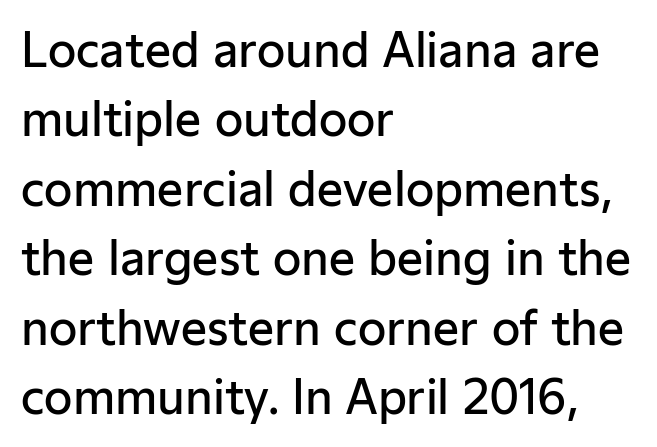
Grotesque or geometric, the face here clearly has no serifs. Glyph-to-glyph distance matches everyday printed text. This sample has the flowing, uneven cadence of proportional lettering. Descender tails drop into unmarked territory.
